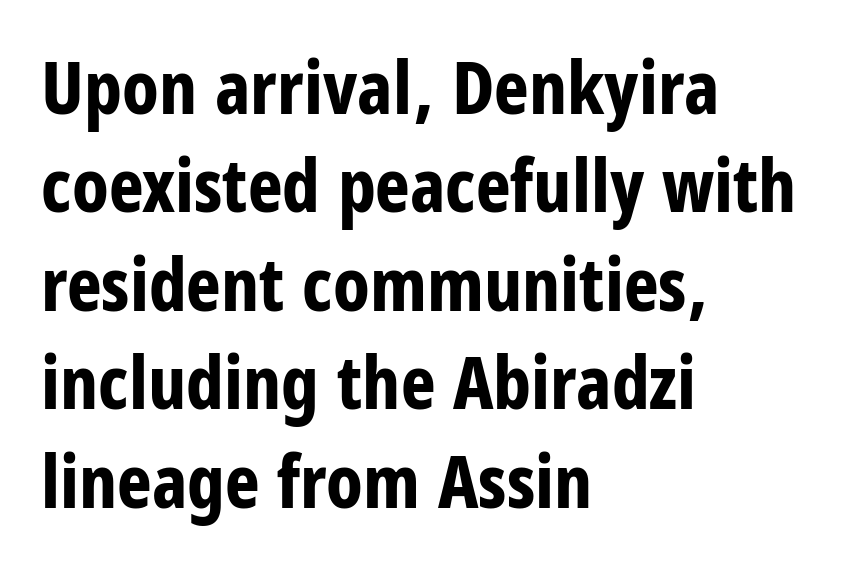
{"serif": "no", "italic": "no", "bold": "yes", "weight": "bold", "width": "condensed", "stroke_contrast": "low", "x_height": "large", "monospaced": "no", "underline": "no", "align": "left", "line_spacing": "normal", "line_spacing_ratio": 1.33, "letter_spacing": "normal", "letter_spacing_em": 0.0, "glyph_px": 74}
